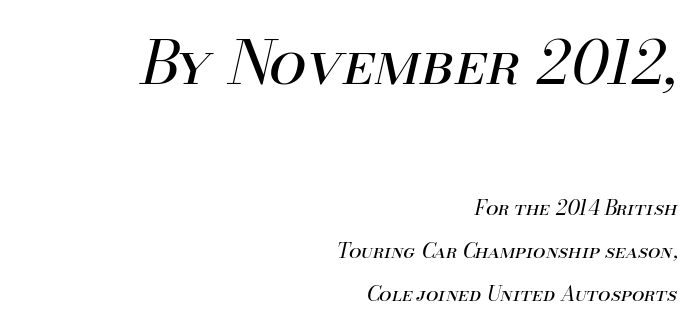
The passage shown leans; its letterforms are oblique. Alignment: flush right. Here the designer chose a conventional face with non-uniform glyph widths. Nothing heavy about these letters — not bold at all. Observe the ordinary spacing: letters are neighbours, not strangers.
